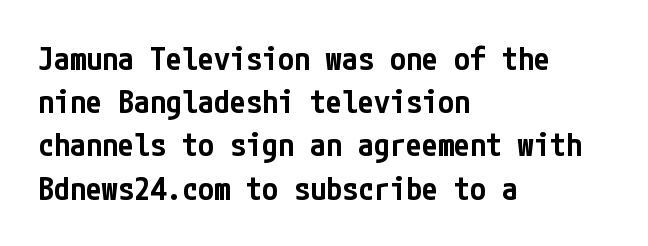
Q: Is the text bold? A: Semi-bold.
Q: Is the text italic (slanted)? A: No, it is upright.
Q: Is the typeface a serif or a sans-serif typeface? A: Sans-serif.
Q: Is the text underlined? A: No.
Q: How is the paragraph aligned? A: Left-aligned.
Q: Is the spacing between letters normal or unusually wide? A: Normal.
Q: Is the spacing between lines tight, normal or loose? A: Normal.
Q: Width (condensed, normal, or wide)? A: Condensed.
Q: Stroke contrast? A: Low.
Q: x-height? A: Medium.
